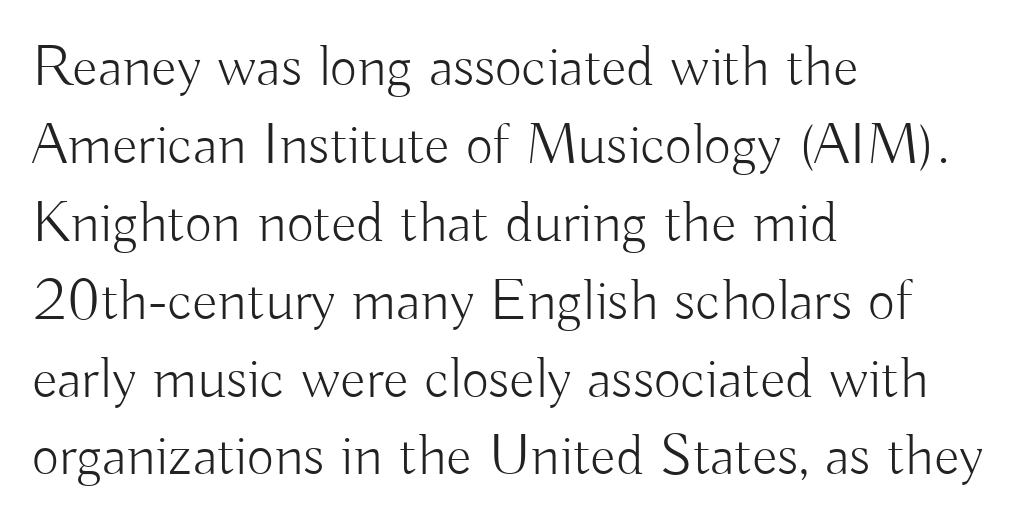
{"serif": "no", "italic": "no", "bold": "no", "weight": "light", "width": "normal", "stroke_contrast": "low", "x_height": "small", "monospaced": "no", "underline": "no", "align": "left", "line_spacing": "normal", "line_spacing_ratio": 1.32, "letter_spacing": "normal", "letter_spacing_em": 0.0, "glyph_px": 59}
